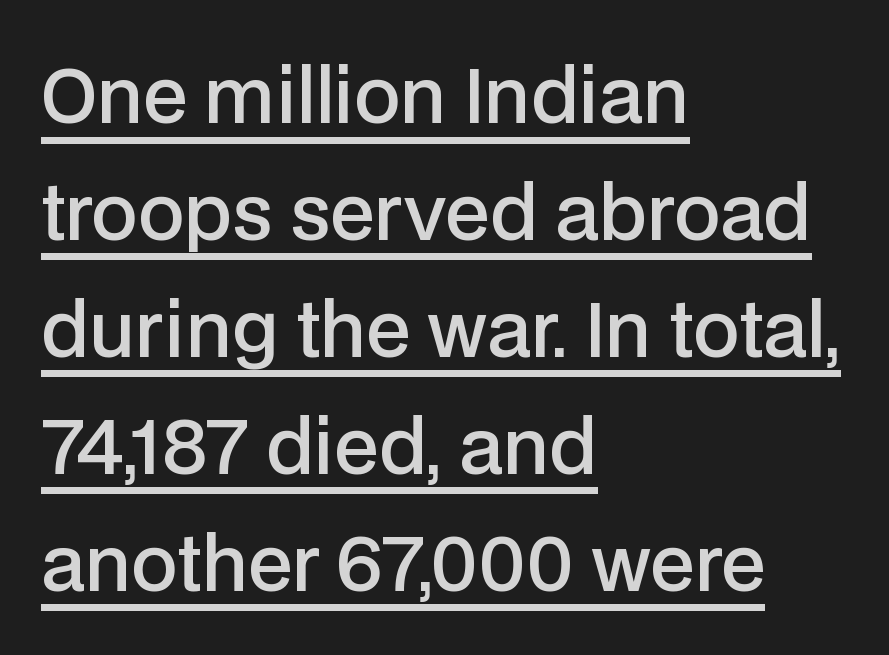
Does the lettering tilt? It doesn't — this is upright. A typesetter would call this zero additional tracking. Each glyph is drawn with semibold strokes, heavier than normal yet not fully bold. These lines are rendered in a variable-pitch font. The glyphs in this specimen are sans serif.
